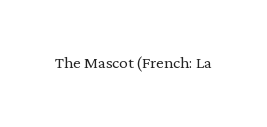
Q: Is the text bold? A: No.
Q: Is the text italic (slanted)? A: No, it is upright.
Q: Is the text underlined? A: No.
Q: Is the spacing between letters normal or unusually wide? A: Normal.
